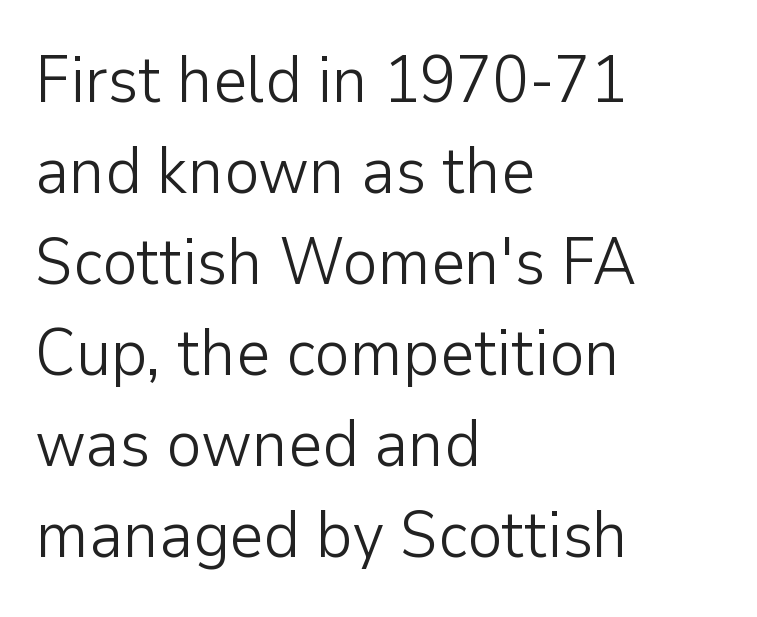
The typography opts for an upright posture over an oblique one. The designer went with a sans here, leaving each stem footless. A bare baseline throughout the passage. The passage shown stacks its lines at a standard gap. A light-to-regular cut is what we see here.
